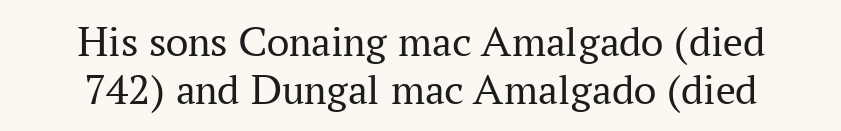
Q: Is the text bold? A: No.
Q: Is the text italic (slanted)? A: No, it is upright.
Q: Is the typeface a serif or a sans-serif typeface? A: Serif.
Q: Is the text underlined? A: No.
Q: Is the spacing between letters normal or unusually wide? A: Normal.
Q: Is the spacing between lines tight, normal or loose? A: Tight.
Q: Width (condensed, normal, or wide)? A: Normal.
Q: Stroke contrast? A: Medium.
Q: x-height? A: Medium.
Q: Monospaced? A: No.
